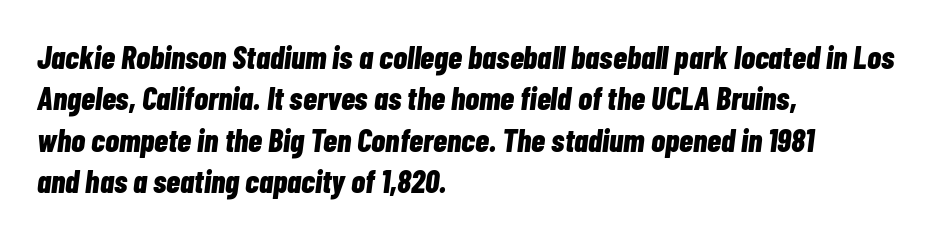
{"italic": "yes", "lean": "right", "slant_degrees": 7, "bold": "yes", "weight": "bold", "width": "condensed", "stroke_contrast": "low", "x_height": "medium", "monospaced": "no", "underline": "no", "align": "left", "line_spacing": "normal", "line_spacing_ratio": 1.29, "letter_spacing": "normal", "letter_spacing_em": 0.0, "glyph_px": 32}
